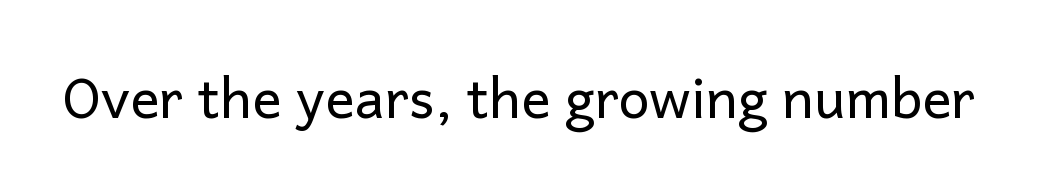
{"serif": "no", "italic": "no", "bold": "no", "weight": "regular", "width": "normal", "stroke_contrast": "low", "x_height": "medium", "monospaced": "no", "underline": "no", "letter_spacing": "normal", "letter_spacing_em": 0.0, "glyph_px": 55}
